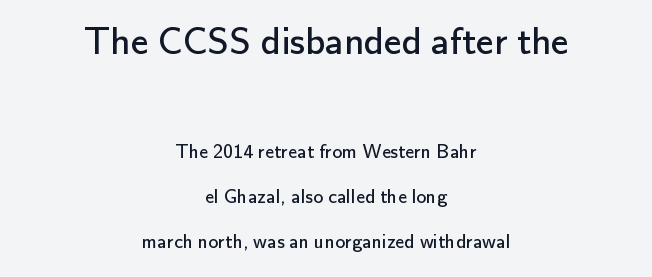
Q: Is the text bold? A: No.
Q: Is the text italic (slanted)? A: No, it is upright.
Q: Is the typeface a serif or a sans-serif typeface? A: Sans-serif.
Q: Is the text underlined? A: No.
Q: How is the paragraph aligned? A: Centered.
Q: Is the spacing between letters normal or unusually wide? A: Normal.
Q: Is the spacing between lines tight, normal or loose? A: Loose.
Q: Which block of text is set in a larger size, the first (top) or the second (bottom)? A: The first (top) one.
Q: Width (condensed, normal, or wide)? A: Normal.
Q: Stroke contrast? A: Low.
Q: x-height? A: Small.
Q: Monospaced? A: No.
